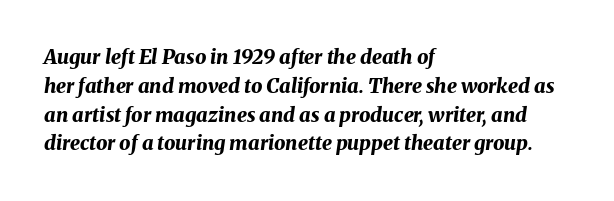
Q: Is the text bold? A: Yes.
Q: Is the text italic (slanted)? A: Yes, it leans right by about 8 degrees.
Q: Is the text underlined? A: No.
Q: How is the paragraph aligned? A: Left-aligned.
Q: Is the spacing between letters normal or unusually wide? A: Normal.
Q: Is the spacing between lines tight, normal or loose? A: Normal.
